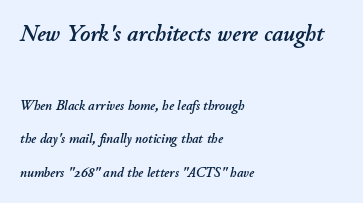
Q: Is the text italic (slanted)? A: Yes, it leans right by about 11 degrees.
Q: Is the text underlined? A: No.
Q: How is the paragraph aligned? A: Left-aligned.
Q: Is the spacing between letters normal or unusually wide? A: Normal.
Q: Is the spacing between lines tight, normal or loose? A: Loose.
Q: Which block of text is set in a larger size, the first (top) or the second (bottom)? A: The first (top) one.
